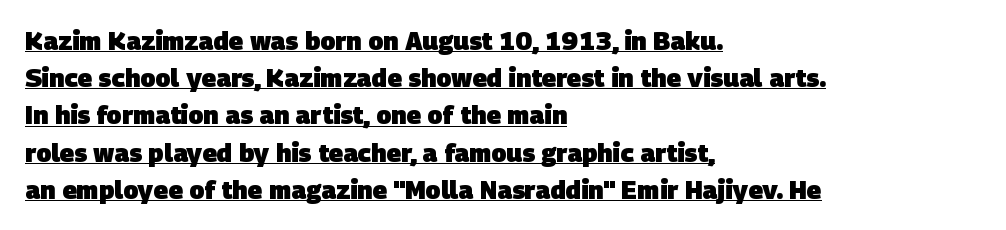
The vertical gap from one line to the next is medium. The rendered words wear a rule along their underside. One-word summary of the alignment: left. Here the glyphs are tracked normally, forming tight word shapes. The font is running at its bold setting.
